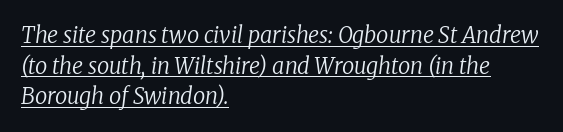
Q: Is the text bold? A: No.
Q: Is the text italic (slanted)? A: Yes, it leans right by about 8 degrees.
Q: Is the text underlined? A: Yes.
Q: How is the paragraph aligned? A: Left-aligned.
Q: Is the spacing between letters normal or unusually wide? A: Normal.
Q: Is the spacing between lines tight, normal or loose? A: Normal.
